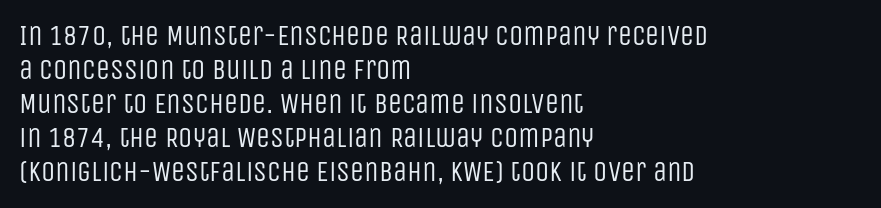
The image shows 28 px regular-weight, condensed sans-serif type, upright; set left-aligned, line spacing 1.21x, normal letter spacing, not underlined; low stroke contrast and a large x-height.
